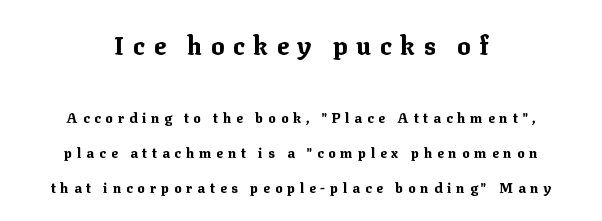
Plain, unruled lines of type. Summary of weight: heavy, a full bold. The face used here is rendered with a markedly widened letterfit. One-word summary of the alignment: center. Does the leading feel generous? Absolutely, it's lavish.
